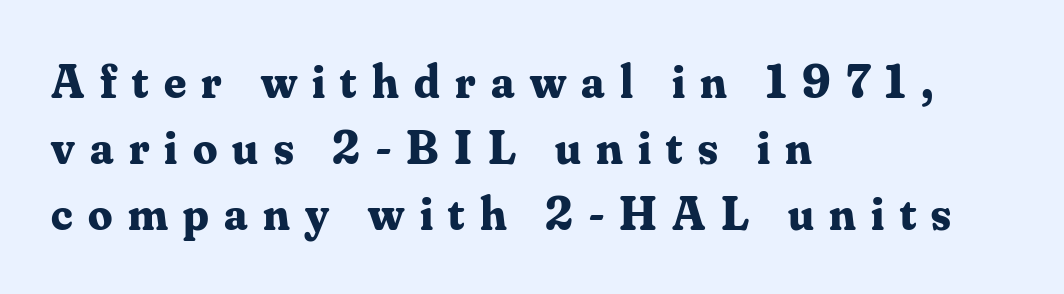
Teacher's note: observe the even left margin — that is flush-left alignment. Inter-character spacing is expanded well beyond the font's built-in metrics. To sum up the face: it has serifs. This sample has the flowing, uneven cadence of proportional lettering. A clean baseline with only descenders dipping below it. The lines sit at an ordinary, default distance from one another.
